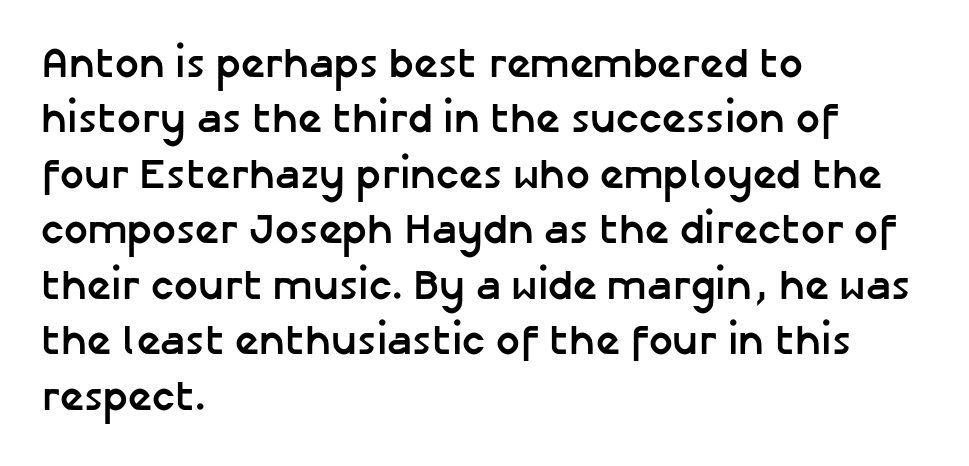
Do the characters align in a grid? No, the font is proportional. Every letter is thick-stroked: bold, no question. The letters carry no serifs — their stems end cleanly without finishing strokes. When letters stand straight like this, we call the style roman or upright. The gap between lines stays unmarked. The face used here is rendered with its standard letterfit.
